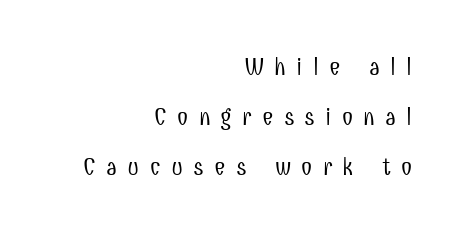
Heft: none added — not bold. Line ends are locked; line starts wander. Is the letter spacing exaggerated? Yes — the characters are pushed far apart. The axis of the letterforms is exactly vertical. The specimen omits any rule beneath the text block's lines.
